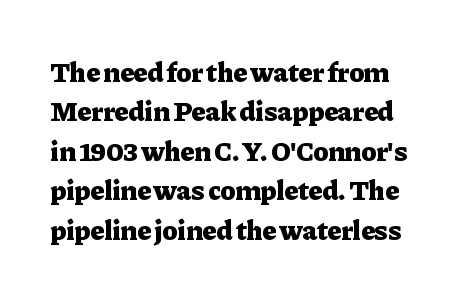
The image shows 28 px heavy serif type, upright; set normal line spacing (1.41x), normal letter spacing, not underlined; low stroke contrast and a medium x-height.
